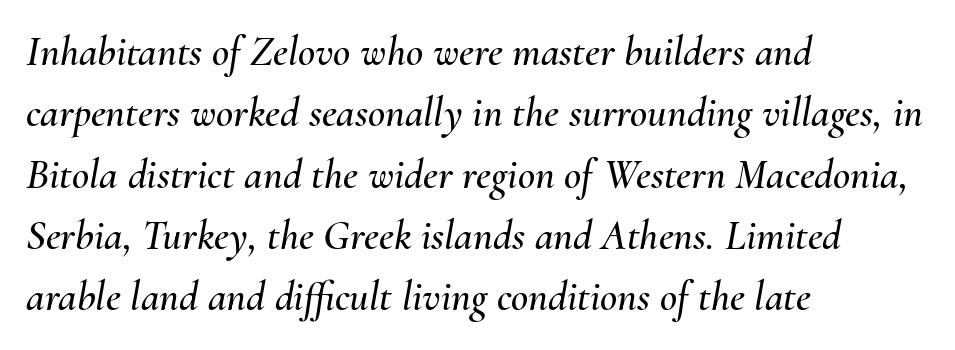
Q: Is the text italic (slanted)? A: Yes, it leans right by about 10 degrees.
Q: Is the text underlined? A: No.
Q: How is the paragraph aligned? A: Left-aligned.
Q: Is the spacing between letters normal or unusually wide? A: Normal.
Q: Is the spacing between lines tight, normal or loose? A: Normal.
Q: Width (condensed, normal, or wide)? A: Normal.
Q: Stroke contrast? A: Medium.
Q: x-height? A: Small.
Q: Monospaced? A: No.
